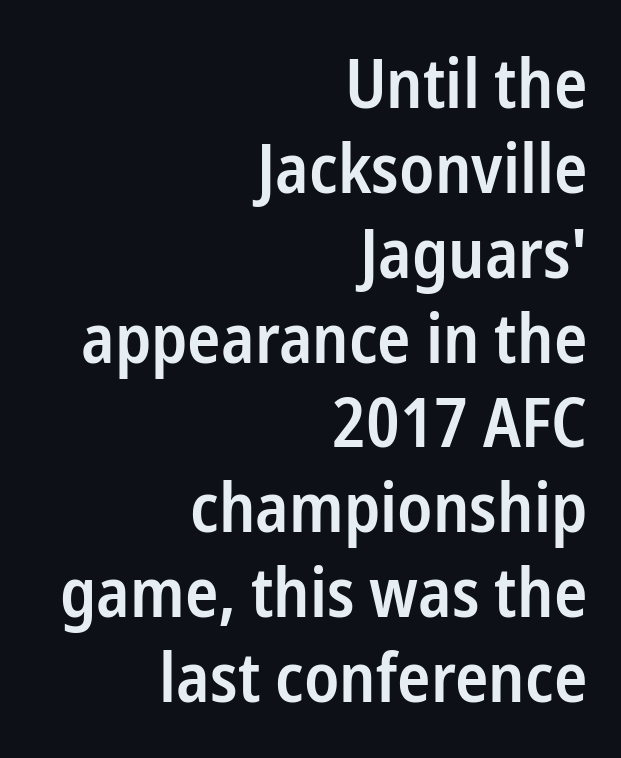
{"serif": "no", "italic": "no", "bold": "semi", "weight": "semibold", "width": "condensed", "stroke_contrast": "low", "x_height": "medium", "monospaced": "no", "underline": "no", "align": "right", "line_spacing_ratio": 1.23, "letter_spacing": "normal", "letter_spacing_em": 0.0, "glyph_px": 69}
